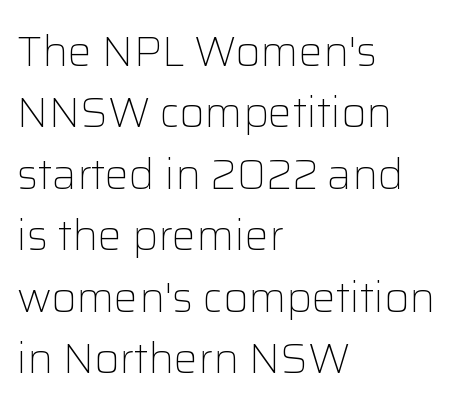
The passage shown is typeset with a sans-serif family. Students, note that the glyphs here touch the page at normal intervals. A normal amount of white space separates one row of letters from the next. Weight class: somewhere from thin through regular. Descenders hang freely into open space. Proportional: the letters do not fall into vertical columns.
